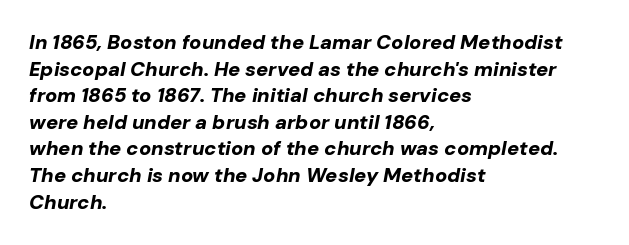
Q: Is the text bold? A: Yes.
Q: Is the text italic (slanted)? A: Yes, it leans right by about 10 degrees.
Q: Is the text underlined? A: No.
Q: How is the paragraph aligned? A: Left-aligned.
Q: Is the spacing between letters normal or unusually wide? A: Normal.
Q: Is the spacing between lines tight, normal or loose? A: Normal.
